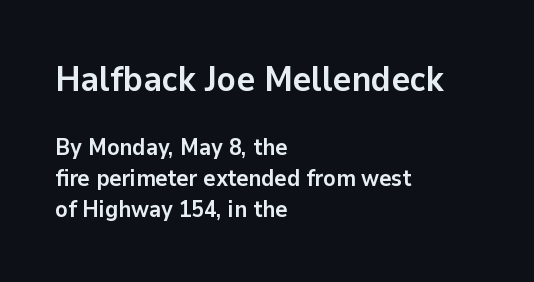
Q: Is the text bold? A: Yes.
Q: Is the text italic (slanted)? A: No, it is upright.
Q: Is the typeface a serif or a sans-serif typeface? A: Sans-serif.
Q: Is the text underlined? A: No.
Q: How is the paragraph aligned? A: Left-aligned.
Q: Is the spacing between letters normal or unusually wide? A: Normal.
Q: Is the spacing between lines tight, normal or loose? A: Normal.
Q: Which block of text is set in a larger size, the first (top) or the second (bottom)? A: The first (top) one.
Q: Width (condensed, normal, or wide)? A: Normal.
Q: Stroke contrast? A: Low.
Q: x-height? A: Medium.
Q: Monospaced? A: No.
